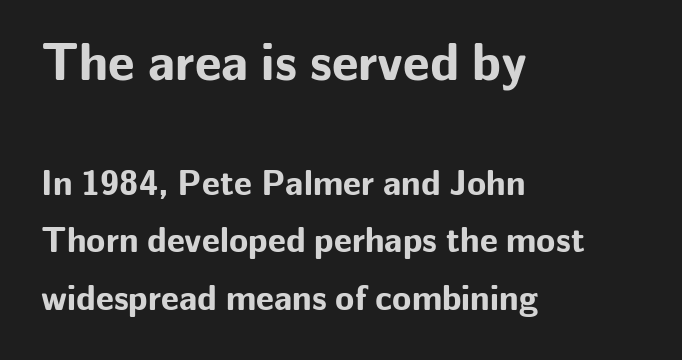
The typesetting leans heavy: a genuine bold. Default kerning and tracking; the words read as compact shapes. Which margin do the lines hug? The left one — the right edge is uneven. Typesetter's note — upper block bumped up in size, lower block left smaller. Glance below the letters and you will spot only blank space. Does the type have serifs? No, each stem ends abruptly.
